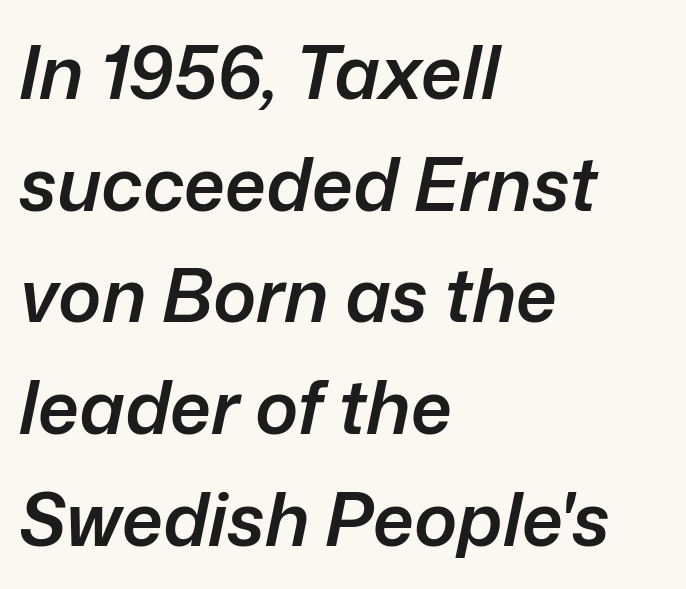
Q: Is the text bold? A: Semi-bold.
Q: Is the text italic (slanted)? A: Yes, it leans right by about 12 degrees.
Q: Is the text underlined? A: No.
Q: How is the paragraph aligned? A: Left-aligned.
Q: Is the spacing between letters normal or unusually wide? A: Normal.
Q: Is the spacing between lines tight, normal or loose? A: Normal.
Q: Width (condensed, normal, or wide)? A: Normal.
Q: Stroke contrast? A: Low.
Q: x-height? A: Medium.
Q: Monospaced? A: No.
